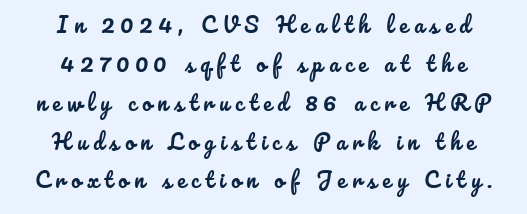
Q: Is the text italic (slanted)? A: Yes.
Q: Is the text underlined? A: No.
Q: How is the paragraph aligned? A: Centered.
Q: Is the spacing between letters normal or unusually wide? A: Unusually wide.
